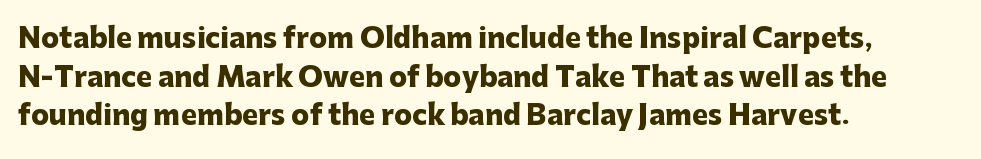
The glyphs are unaccompanied by any horizontal stroke below them. Alignment: flush left. Its strokes are broad and dark, the hallmark of bold type. Designer's note — italics off, roman on.
